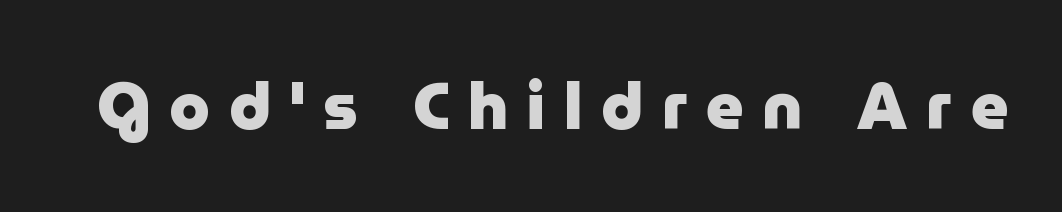
{"serif": "no", "italic": "no", "bold": "yes", "weight": "heavy", "width": "normal", "stroke_contrast": "low", "x_height": "medium", "monospaced": "no", "underline": "no", "letter_spacing": "wide", "letter_spacing_em": 0.29, "glyph_px": 65}
